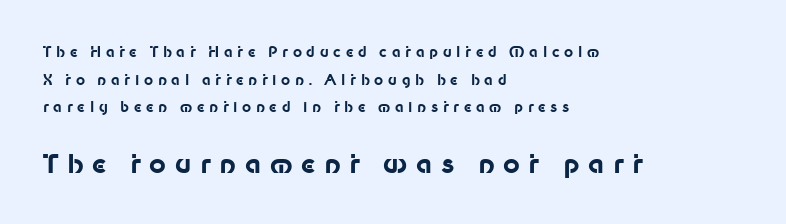
{"italic": "no", "bold": "yes", "underline": "no", "align": "left", "line_spacing": "loose", "line_spacing_ratio": 1.98, "letter_spacing": "wide", "letter_spacing_em": 0.33, "larger_block": "second", "size_ratio": 1.86, "glyph_px": 26}
